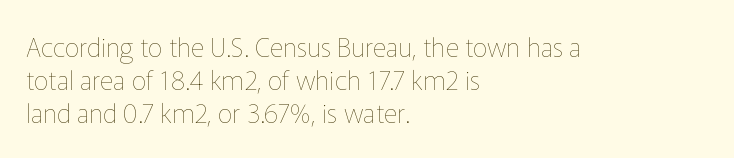
When letters stand straight like this, we call the style roman or upright. These lines sit exactly where default settings would place them. Students, note that the glyphs here touch the page at normal intervals. The passage shown is not bold in any degree. In CSS terms this would be text-align: left. Underlining? Definitely not there.
